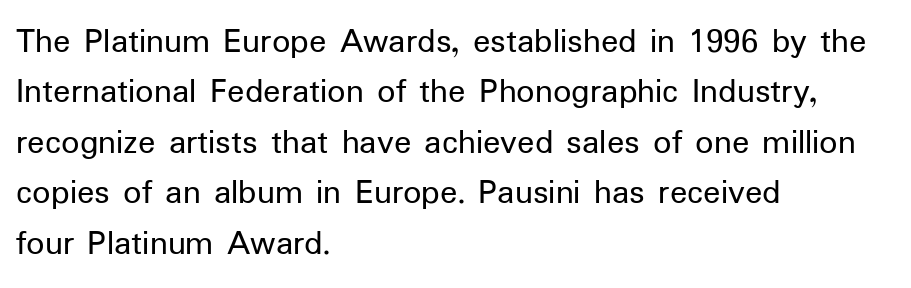
Quick note: interline space is typical. Does the type have serifs? No, each stem ends abruptly. Layout note: lines flush left. Descender tails drop into unmarked territory. Stems and bowls with no extra thickness — not bold. Each letter keeps its own natural width here, so spacing adapts to shape.
